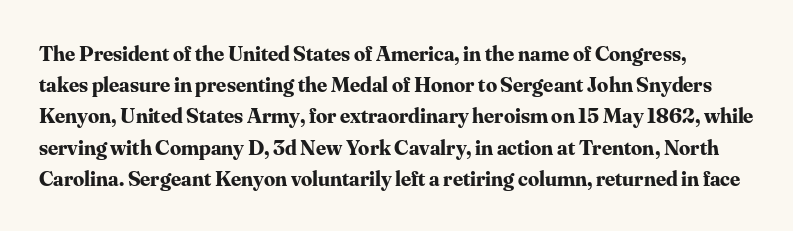
Quick note: not italic, upright. Interline gaps are of average width in this sample. The baseline area is clear. Compared with an ordinary text face, these strokes are far heavier — a full bold. Standard letterfit; no display-style spreading of the glyphs.
